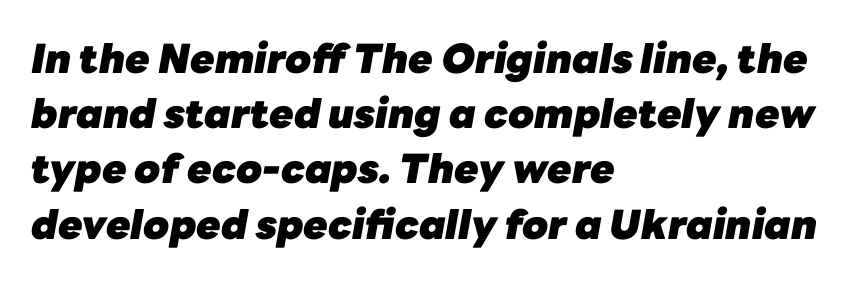
{"italic": "yes", "lean": "right", "slant_degrees": 10, "bold": "yes", "weight": "heavy", "width": "normal", "stroke_contrast": "low", "x_height": "medium", "monospaced": "no", "underline": "no", "align": "left", "line_spacing": "normal", "line_spacing_ratio": 1.38, "letter_spacing": "normal", "letter_spacing_em": 0.0, "glyph_px": 40}
